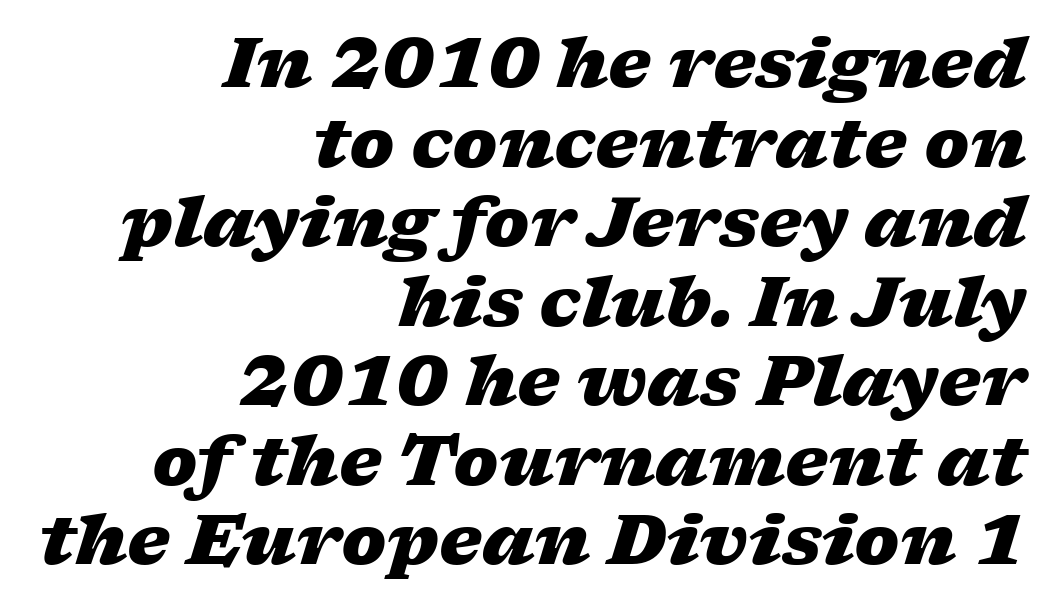
The zone under the glyphs is completely vacant. Quick note: italic. A dark, heavy texture on the line: the type is bold. The paragraph has a hard right edge and a soft left edge. These lines are rendered in a variable-pitch font.
